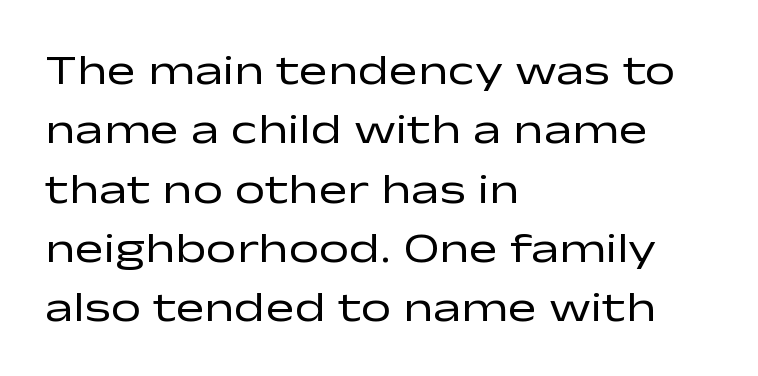
Q: Is the text bold? A: No.
Q: Is the text italic (slanted)? A: No, it is upright.
Q: Is the typeface a serif or a sans-serif typeface? A: Sans-serif.
Q: Is the text underlined? A: No.
Q: How is the paragraph aligned? A: Left-aligned.
Q: Is the spacing between letters normal or unusually wide? A: Normal.
Q: Is the spacing between lines tight, normal or loose? A: Normal.
Q: Width (condensed, normal, or wide)? A: Wide.
Q: Stroke contrast? A: Low.
Q: x-height? A: Medium.
Q: Monospaced? A: No.
